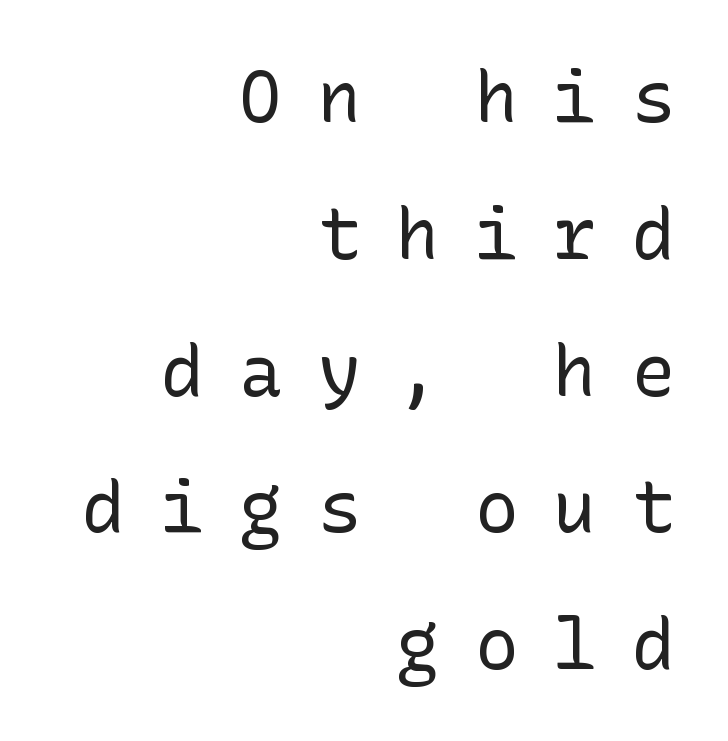
Italic? Not at all — the glyphs are vertical. The space beneath each line is pristine and unruled. Each new line begins a long way beneath the previous one. Weight: not bold — regular or lighter.
